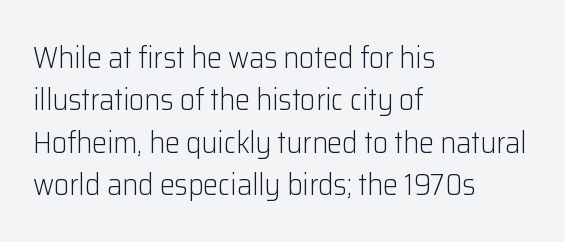
No italicization has been applied; the sample stays upright. Weight: not bold — regular or lighter. Varying glyph widths throughout — classic text-font behaviour. Each word holds together tightly as a unit, with standard inter-letter gaps. A classic flush-left, rag-right setting is used for this passage. The glyphs are unaccompanied by any horizontal stroke below them.
